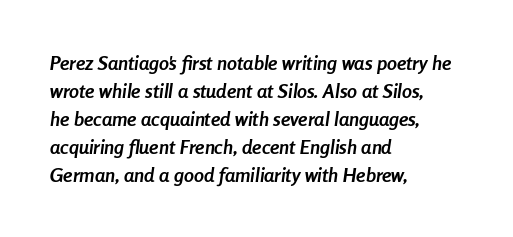
{"italic": "yes", "lean": "right", "slant_degrees": 8, "bold": "yes", "underline": "no", "align": "left", "line_spacing": "normal", "line_spacing_ratio": 1.4, "letter_spacing": "normal", "letter_spacing_em": 0.0, "glyph_px": 20}
